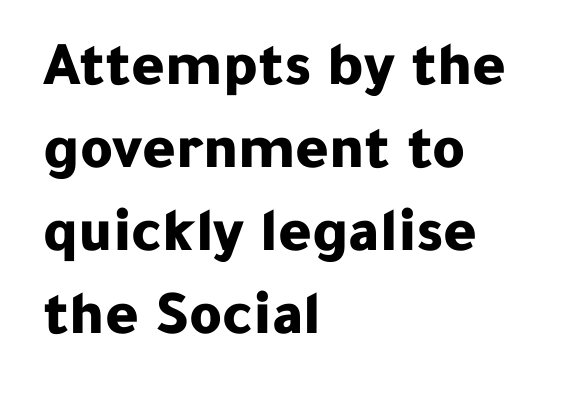
The image shows 63 px bold sans-serif type, upright; set left-aligned, normal line spacing (1.32x), normal letter spacing, not underlined; low stroke contrast and a medium x-height.
